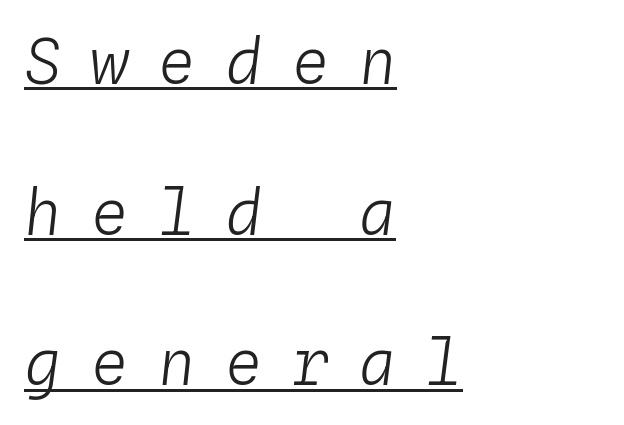
The image shows 62 px light type, italic (leaning right), monospaced; set left-aligned, loose line spacing (2.43x), unusually wide letter spacing (+0.48 em), underlined; low stroke contrast and a medium x-height.
